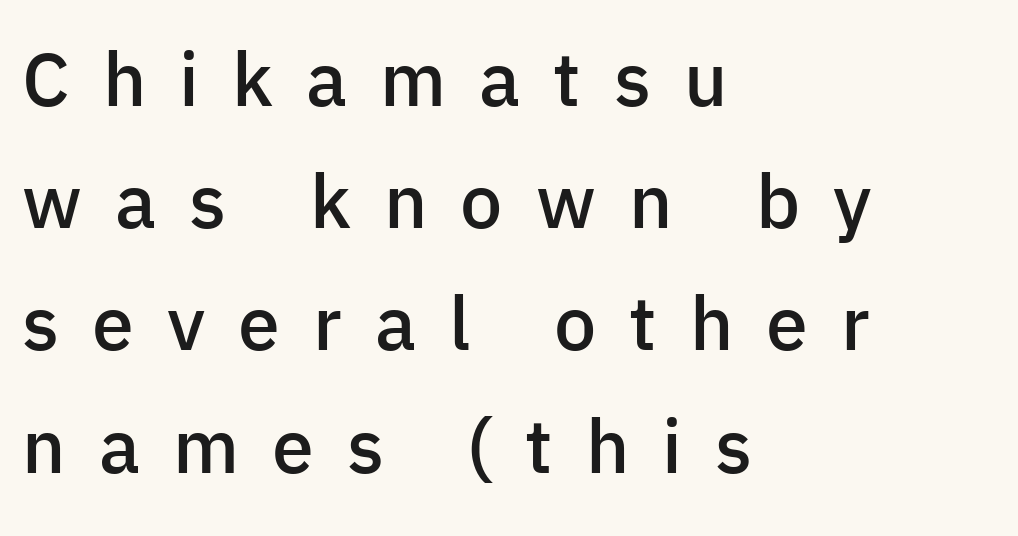
{"serif": "no", "italic": "no", "bold": "semi", "weight": "semibold", "width": "normal", "stroke_contrast": "low", "x_height": "medium", "monospaced": "no", "underline": "no", "align": "left", "line_spacing": "normal", "line_spacing_ratio": 1.63, "letter_spacing": "wide", "letter_spacing_em": 0.44, "glyph_px": 75}
